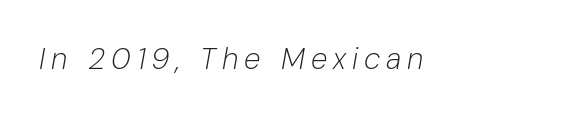
The image shows 30 px light type, italic (leaning right); set unusually wide letter spacing (+0.2 em), not underlined; low stroke contrast and a medium x-height.
